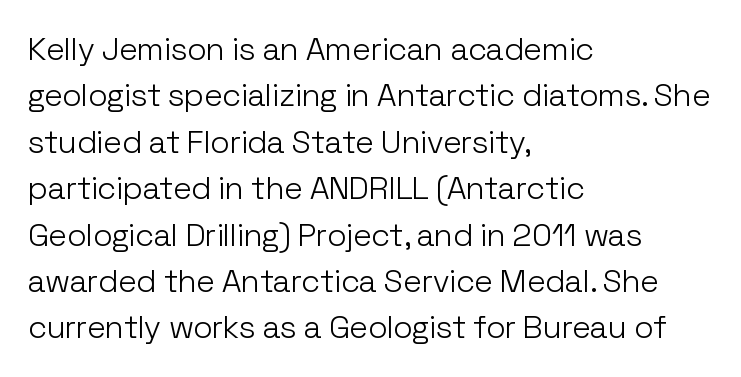
{"serif": "no", "italic": "no", "bold": "no", "weight": "light", "width": "normal", "stroke_contrast": "low", "x_height": "medium", "monospaced": "no", "underline": "no", "align": "left", "line_spacing": "normal", "line_spacing_ratio": 1.45, "letter_spacing": "normal", "letter_spacing_em": 0.0, "glyph_px": 32}
